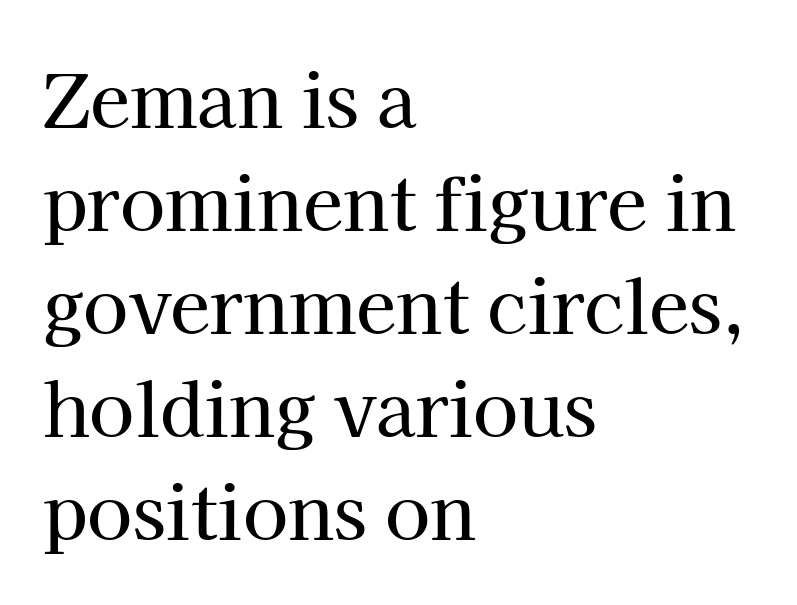
Yep, those are serifs on the letters. Notice how the passage keeps a crisp vertical edge on the left only. Here the designer chose a conventional face with non-uniform glyph widths. This rendering leaves character spacing at its baseline value.
